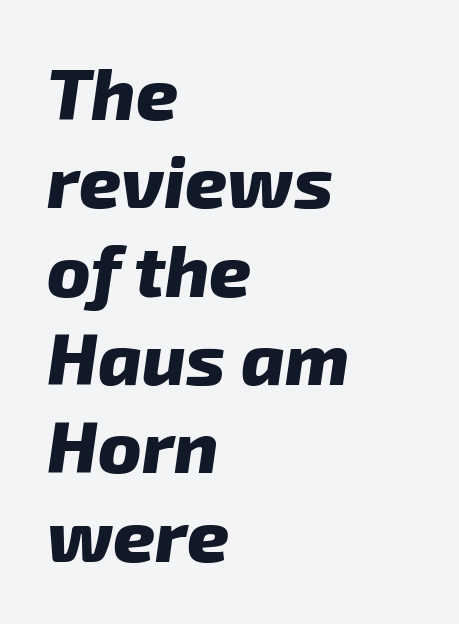
Q: Is the text bold? A: Yes.
Q: Is the text italic (slanted)? A: Yes, it leans right by about 8 degrees.
Q: Is the text underlined? A: No.
Q: How is the paragraph aligned? A: Left-aligned.
Q: Is the spacing between letters normal or unusually wide? A: Normal.
Q: Width (condensed, normal, or wide)? A: Normal.
Q: Stroke contrast? A: Low.
Q: x-height? A: Medium.
Q: Monospaced? A: No.
